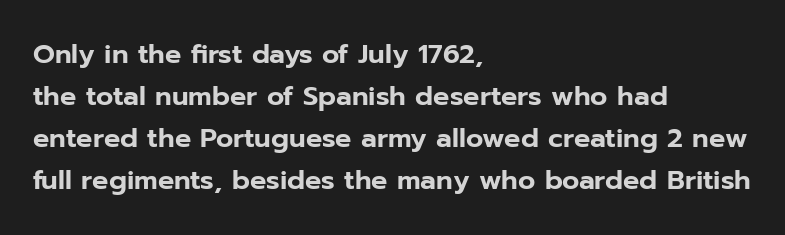
The image shows 27 px text type, upright; set left-aligned, normal line spacing (1.56x), normal letter spacing, not underlined.
